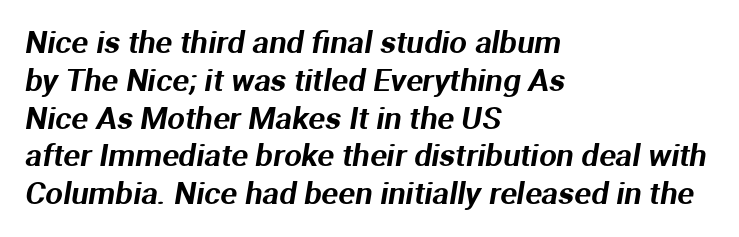
The line texture is even and compact thanks to regular tracking. Looks like regular typesetting: each glyph gets only the width it needs. Glance below the letters and you will spot only blank space. The typeface chosen for these lines omits serifs.
